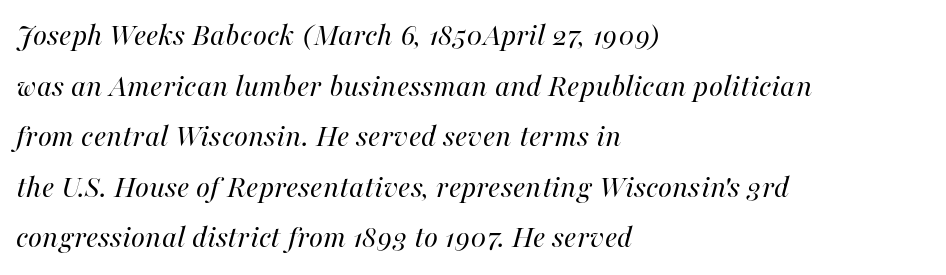
These lines are set flush left with a ragged right edge. A normal amount of white space separates one row of letters from the next. The rendering uses natural spacing where letterforms have individual widths. The area under the type is left untouched. Vertical stems look standard width or narrower in stroke.
